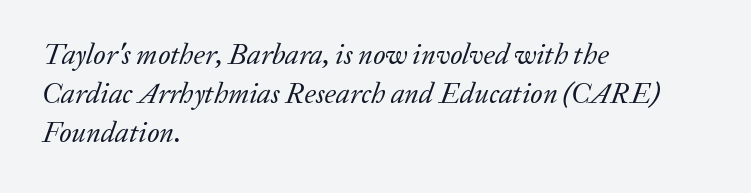
You can tell it's italic because the verticals aren't actually vertical. Notice how descenders clear the ascenders below comfortably — that's standard leading. Proportional: the letters do not fall into vertical columns. The rag falls on the right side of this text block. The typesetting does not lean heavy: it is not bold.
